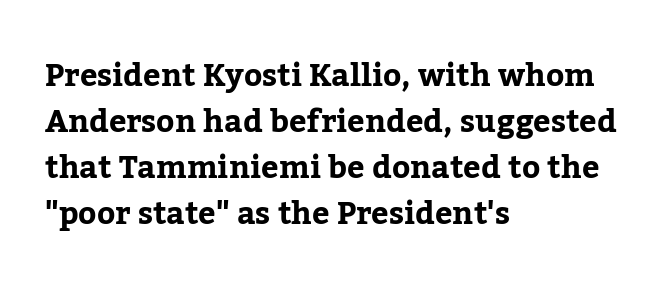
The image shows 31 px serif type, upright; set left-aligned, normal line spacing (1.48x), normal letter spacing, not underlined; low stroke contrast and a medium x-height.
